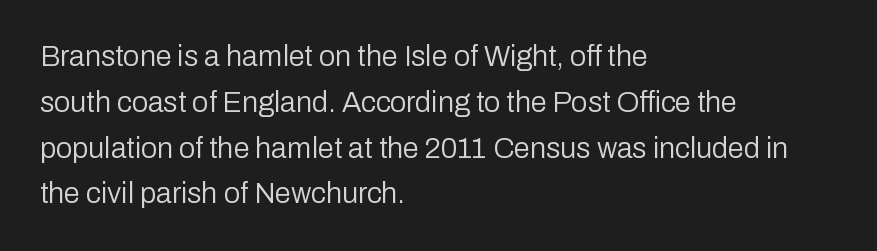
{"serif": "no", "italic": "no", "bold": "no", "weight": "regular", "width": "normal", "stroke_contrast": "low", "x_height": "medium", "monospaced": "no", "underline": "no", "align": "left", "line_spacing": "normal", "line_spacing_ratio": 1.58, "letter_spacing": "normal", "letter_spacing_em": 0.0, "glyph_px": 29}
